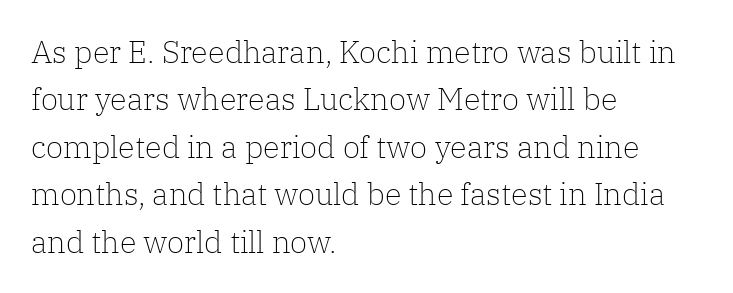
The image shows 31 px light serif type, upright; set left-aligned, normal line spacing (1.53x), normal letter spacing, not underlined; low stroke contrast and a medium x-height.
